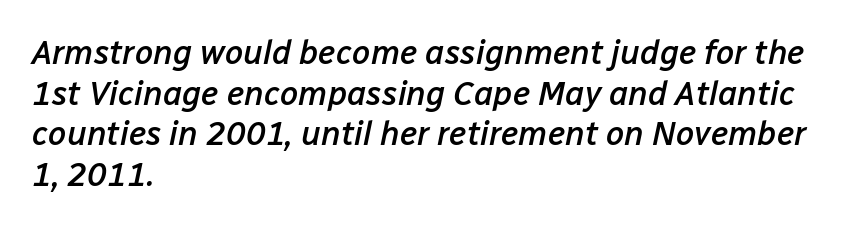
Observe the lean: these are italic letterforms. Proportional: the letters do not fall into vertical columns. Here the glyphs are tracked normally, forming tight word shapes. If you drew a ruler down the left edge, every line would touch it. Words float on clear page, feet unadorned. Its strokes are somewhat broadened, the hallmark of semibold type.
